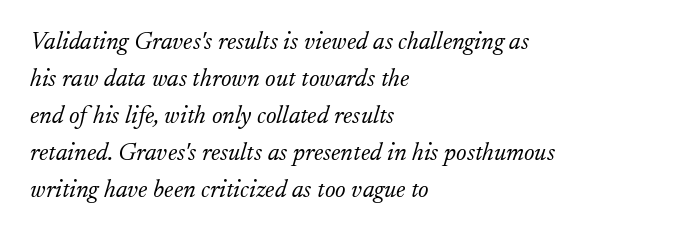
Q: Is the text bold? A: No.
Q: Is the text italic (slanted)? A: Yes, it leans right by about 17 degrees.
Q: Is the text underlined? A: No.
Q: How is the paragraph aligned? A: Left-aligned.
Q: Is the spacing between letters normal or unusually wide? A: Normal.
Q: Is the spacing between lines tight, normal or loose? A: Normal.
